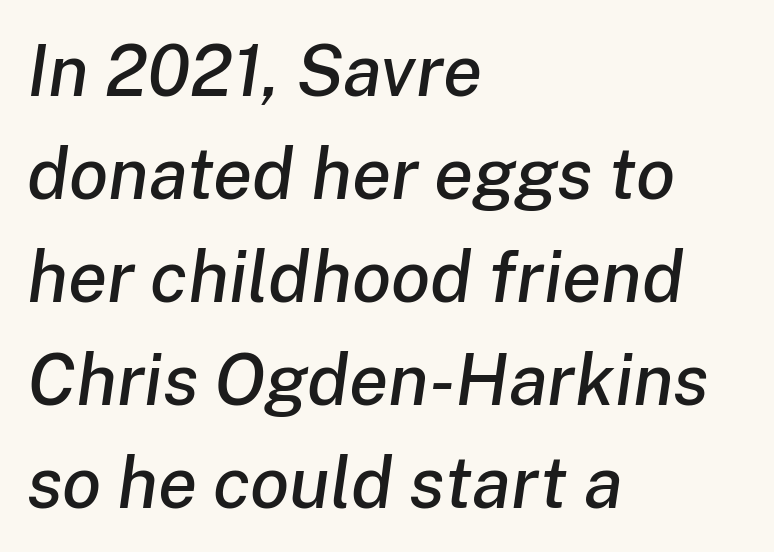
Interline gaps are of average width in this sample. Does the lettering tilt? It does — this is italic. Proportional: the letters do not fall into vertical columns. This sample is left-justified, so line endings fall wherever the words run out. This rendering features lettering with no underline. The passage shown has conventional tracking throughout.
